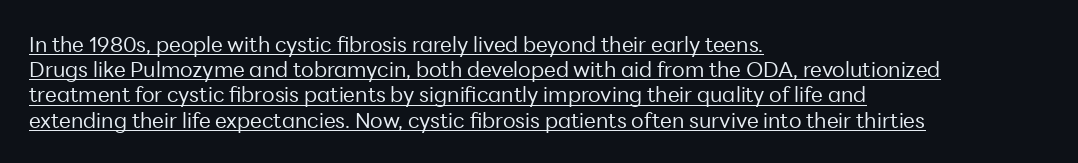
The image shows 21 px text type, upright; set left-aligned, line spacing 1.2x, normal letter spacing, underlined.
